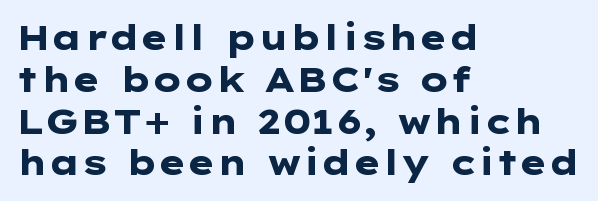
{"serif": "no", "italic": "no", "bold": "yes", "weight": "heavy", "width": "wide", "stroke_contrast": "low", "x_height": "medium", "underline": "no", "align": "left", "line_spacing_ratio": 1.23, "letter_spacing": "normal", "letter_spacing_em": 0.0, "glyph_px": 34}
